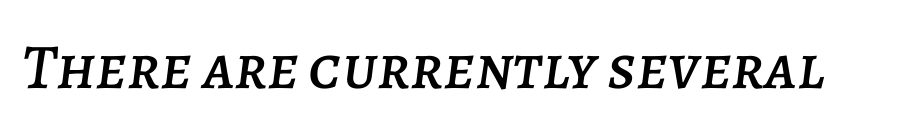
{"italic": "yes", "lean": "right", "slant_degrees": 7, "width": "normal", "stroke_contrast": "low", "x_height": "large", "monospaced": "no", "underline": "no", "letter_spacing": "normal", "letter_spacing_em": 0.0, "glyph_px": 64}
